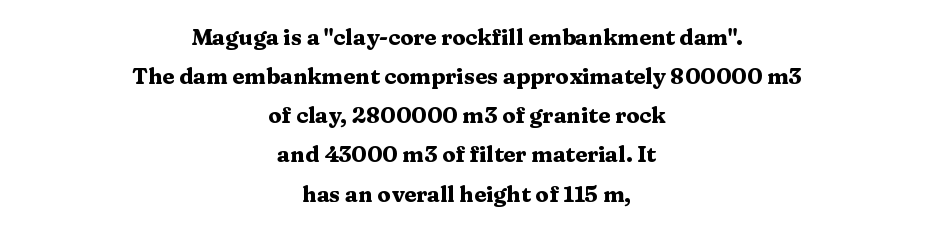
The image shows 22 px bold type, upright; set centered, line spacing 1.78x, normal letter spacing, not underlined.
